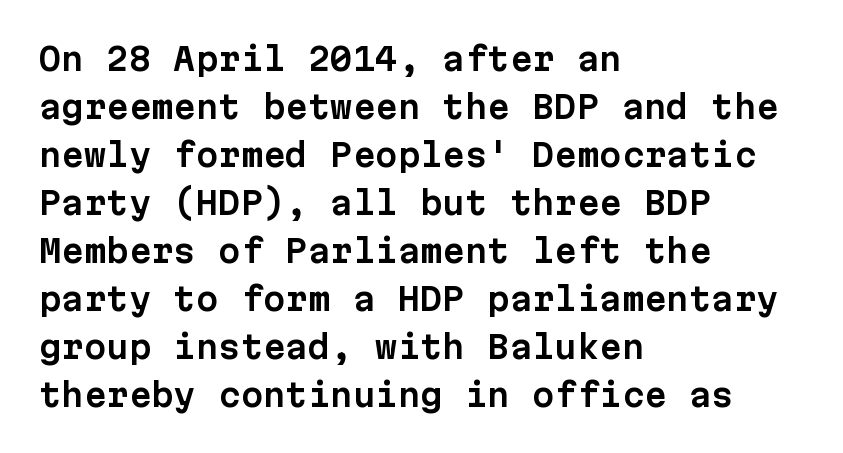
{"serif": "no", "italic": "no", "width": "normal", "stroke_contrast": "low", "x_height": "medium", "monospaced": "yes", "underline": "no", "align": "left", "line_spacing": "normal", "line_spacing_ratio": 1.5, "letter_spacing": "normal", "letter_spacing_em": 0.0, "glyph_px": 32}
